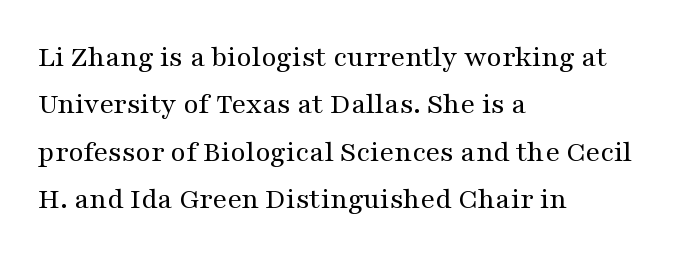
Stems here are at most as thick as an everyday book face. A classic flush-left, rag-right setting is used for this passage. This sample has the flowing, uneven cadence of proportional lettering. The line-height multiplier appears to be the usual default. The area under the type is left untouched. Glyph-to-glyph distance matches everyday printed text.
